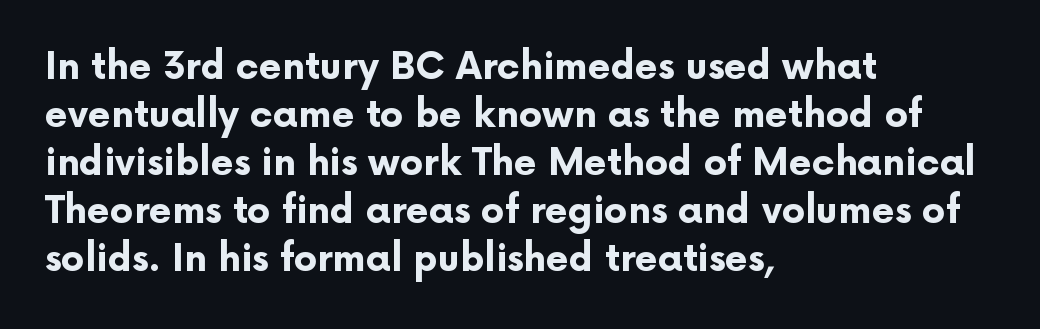
The image shows 37 px bold sans-serif type, upright; set left-aligned, normal line spacing (1.3x), normal letter spacing, not underlined; low stroke contrast and a medium x-height.
